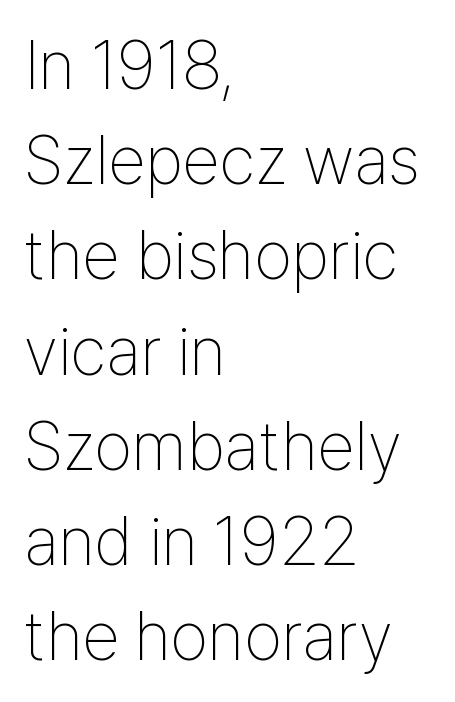
{"serif": "no", "italic": "no", "bold": "no", "weight": "thin", "width": "condensed", "stroke_contrast": "low", "x_height": "medium", "monospaced": "no", "underline": "no", "align": "left", "line_spacing": "normal", "line_spacing_ratio": 1.4, "letter_spacing": "normal", "letter_spacing_em": 0.0, "glyph_px": 68}
